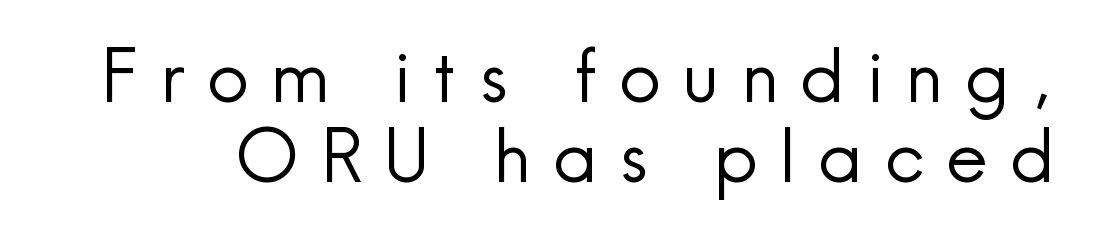
The image shows 73 px regular-weight sans-serif type, upright; set tight line spacing (1.09x), unusually wide letter spacing (+0.31 em), not underlined; a small x-height.
